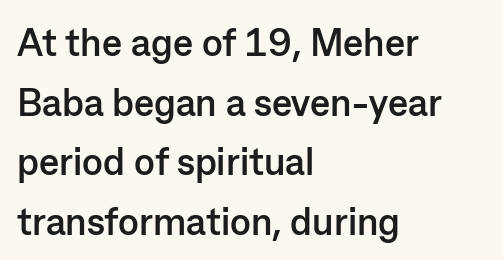
To sum up the face: it is a sans, with no serifs. Every letter is thick-stroked: bold, no question. Every character sits straight up, as roman type does. Clear beneath every line of the passage. These lines are rendered in a variable-pitch font. Compared with typical paragraphs, the rows here are spaced about the same.
